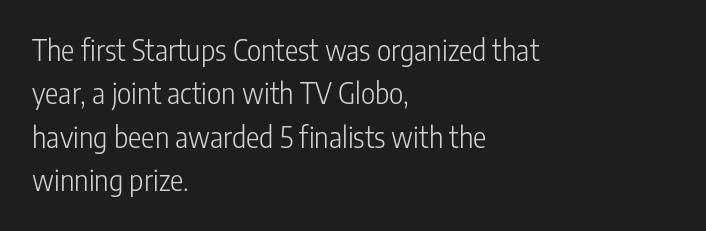
The image shows 28 px light, condensed sans-serif type, upright; set left-aligned, normal line spacing (1.55x), normal letter spacing, not underlined; low stroke contrast and a medium x-height.
